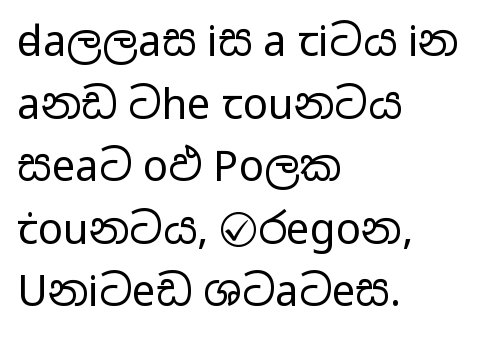
Q: Is the text bold? A: No.
Q: Is the text italic (slanted)? A: No, it is upright.
Q: Is the typeface a serif or a sans-serif typeface? A: Sans-serif.
Q: Is the text underlined? A: No.
Q: How is the paragraph aligned? A: Left-aligned.
Q: Is the spacing between letters normal or unusually wide? A: Normal.
Q: Is the spacing between lines tight, normal or loose? A: Normal.
Q: Width (condensed, normal, or wide)? A: Wide.
Q: Stroke contrast? A: Low.
Q: x-height? A: Medium.
Q: Monospaced? A: No.
